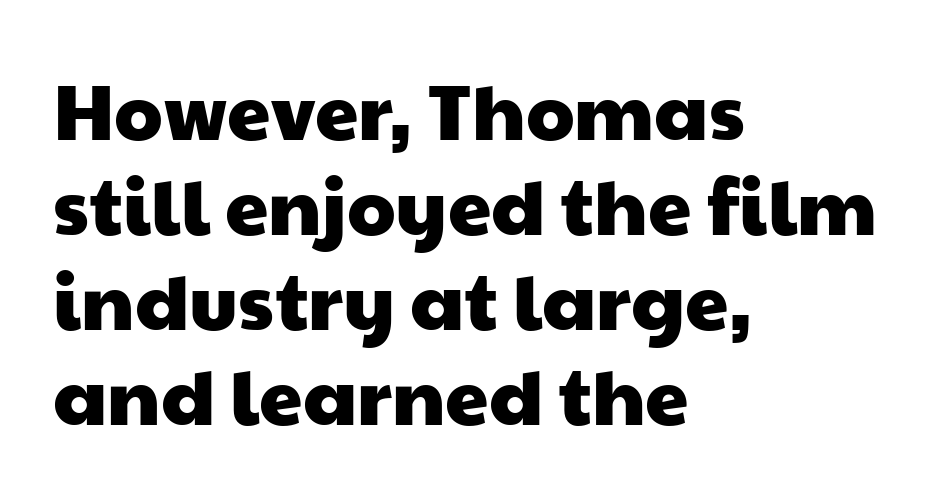
Q: Is the typeface a serif or a sans-serif typeface? A: Sans-serif.
Q: Is the text underlined? A: No.
Q: How is the paragraph aligned? A: Left-aligned.
Q: Is the spacing between letters normal or unusually wide? A: Normal.
Q: Width (condensed, normal, or wide)? A: Wide.
Q: Stroke contrast? A: Low.
Q: x-height? A: Medium.
Q: Monospaced? A: No.
